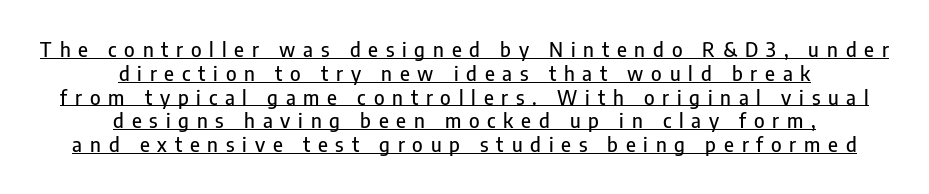
Italic: no, the glyphs are upright roman. A typographer would call this underscored text. The lines are quadded center. This rendering widens character spacing well past its baseline value.
